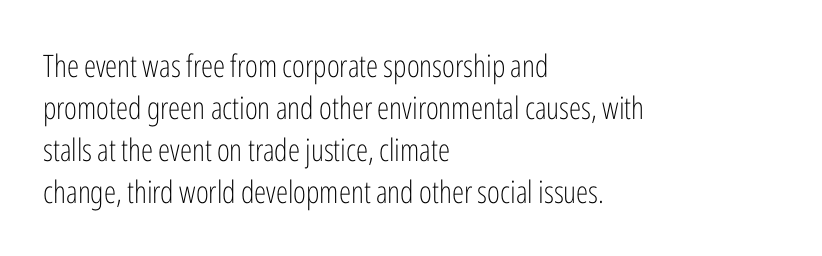
{"serif": "no", "italic": "no", "bold": "no", "weight": "light", "width": "condensed", "stroke_contrast": "low", "x_height": "medium", "monospaced": "no", "underline": "no", "align": "left", "line_spacing": "normal", "line_spacing_ratio": 1.35, "letter_spacing": "normal", "letter_spacing_em": 0.0, "glyph_px": 31}
